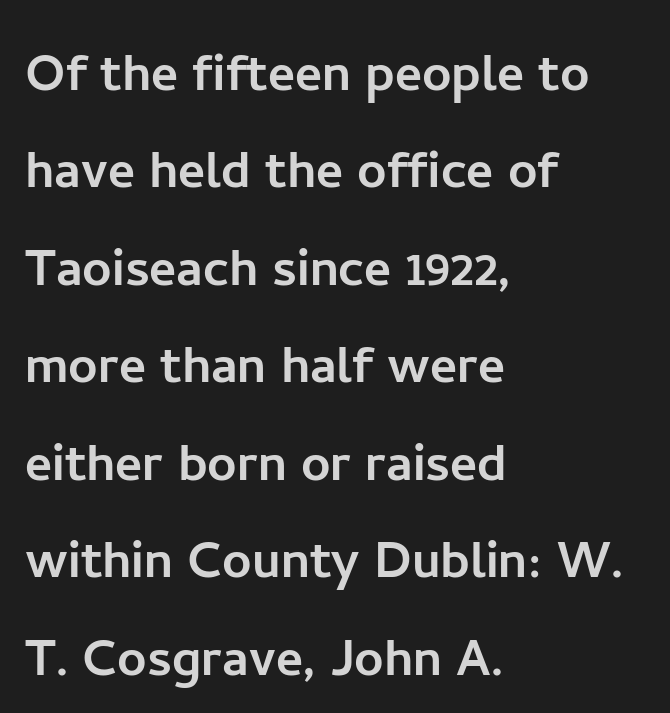
{"serif": "no", "italic": "no", "width": "normal", "stroke_contrast": "low", "x_height": "medium", "monospaced": "no", "underline": "no", "align": "left", "line_spacing": "normal", "line_spacing_ratio": 1.5, "letter_spacing": "normal", "letter_spacing_em": 0.0, "glyph_px": 65}
